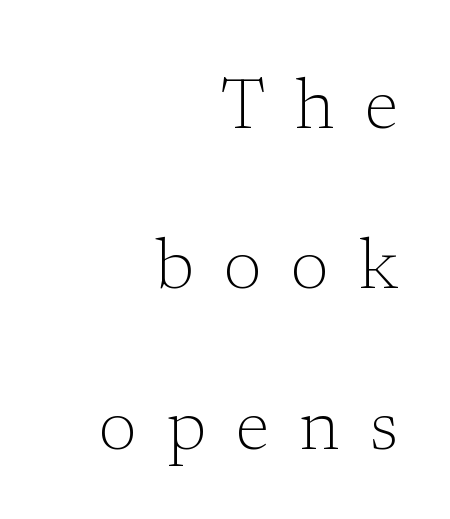
The image shows 70 px light serif type, upright; set right-aligned, loose line spacing (2.29x), unusually wide letter spacing (+0.43 em), not underlined; low stroke contrast and a medium x-height.
